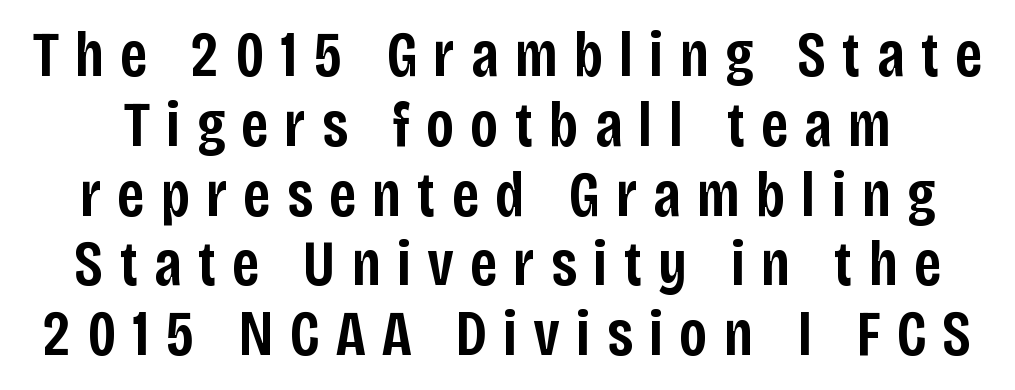
Only glyphs here, with clear space below each row. Posture: upright roman. The characters display no serif detailing; their extremities are plain. The passage shown is typed in a proportional face where columns would drift. The sample has been set in demibold, a notch under bold.
